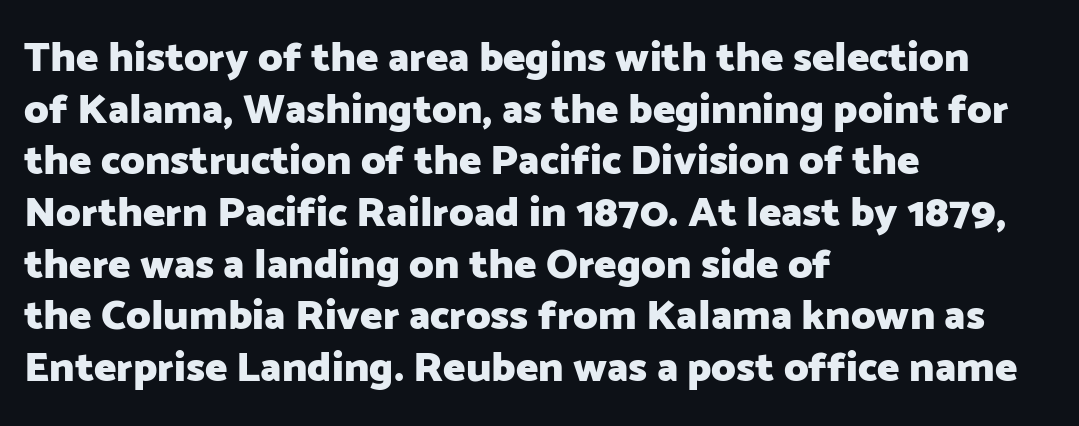
The image shows 42 px heavy sans-serif type, upright; set left-aligned, line spacing 1.23x, normal letter spacing, not underlined; low stroke contrast and a medium x-height.
